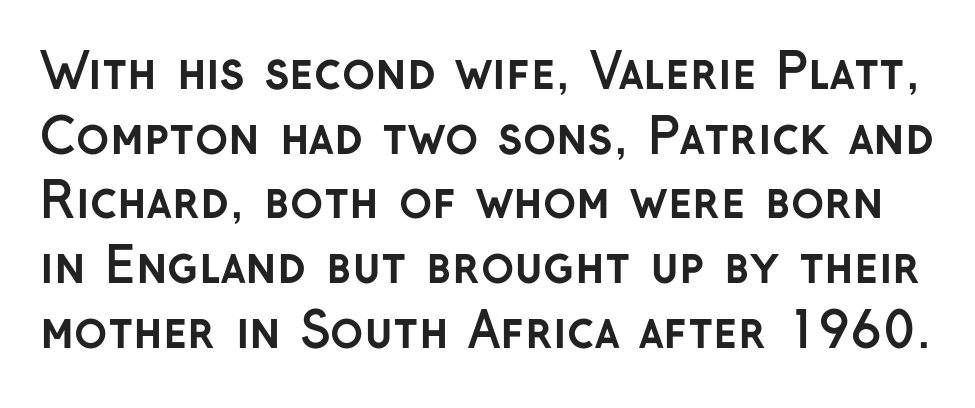
Q: Is the text bold? A: Yes.
Q: Is the text italic (slanted)? A: No, it is upright.
Q: Is the typeface a serif or a sans-serif typeface? A: Sans-serif.
Q: Is the text underlined? A: No.
Q: Is the spacing between letters normal or unusually wide? A: Normal.
Q: Is the spacing between lines tight, normal or loose? A: Normal.
Q: Width (condensed, normal, or wide)? A: Normal.
Q: Stroke contrast? A: Low.
Q: x-height? A: Medium.
Q: Monospaced? A: No.
